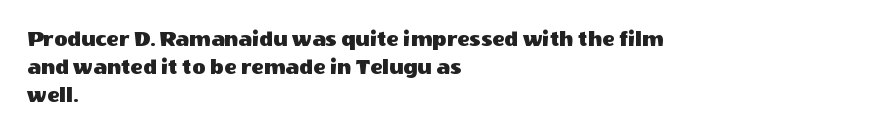
Here the glyphs are tracked normally, forming tight word shapes. The specimen omits any rule beneath the text block's lines. Vertical strokes here are truly vertical. The lines in this sample share a left origin and differ only in where they stop.
